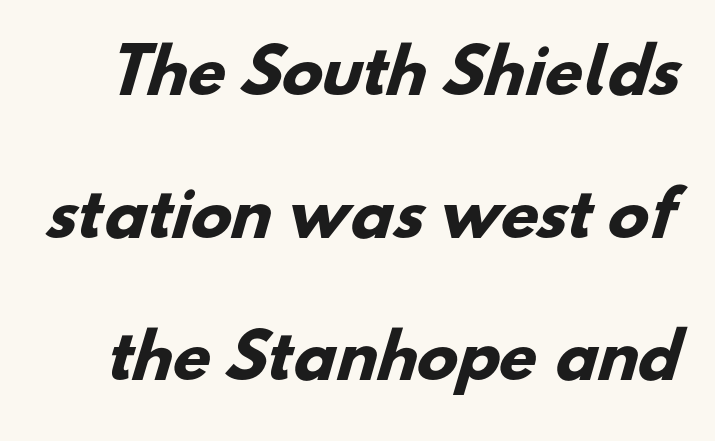
The passage shown is typed in a proportional face where columns would drift. Honestly, the rows look like they've been pulled way apart. Clear beneath every line of the passage. Does the type have serifs? No, each stem ends abruptly.
